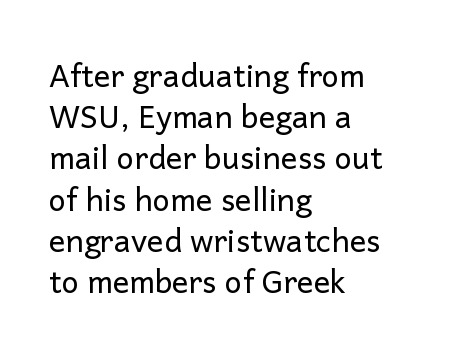
{"serif": "no", "italic": "no", "bold": "no", "weight": "regular", "width": "normal", "stroke_contrast": "low", "x_height": "medium", "monospaced": "no", "underline": "no", "align": "left", "line_spacing": "normal", "line_spacing_ratio": 1.33, "letter_spacing": "normal", "letter_spacing_em": 0.0, "glyph_px": 31}
